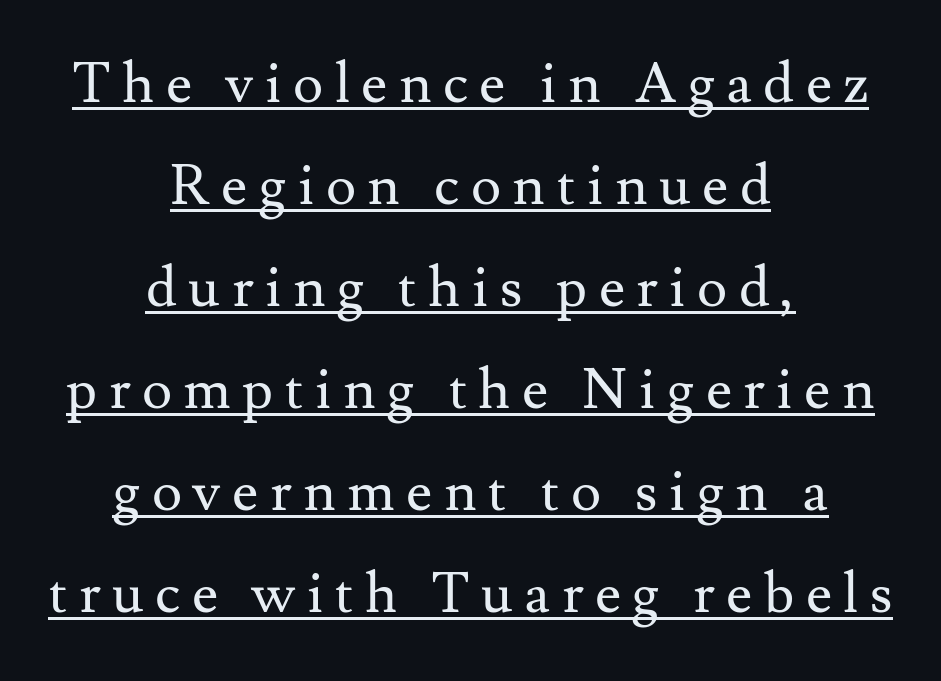
Q: Is the text bold? A: No.
Q: Is the text italic (slanted)? A: No, it is upright.
Q: Is the typeface a serif or a sans-serif typeface? A: Serif.
Q: Is the text underlined? A: Yes.
Q: How is the paragraph aligned? A: Centered.
Q: Is the spacing between letters normal or unusually wide? A: Unusually wide.
Q: Width (condensed, normal, or wide)? A: Normal.
Q: Stroke contrast? A: Medium.
Q: x-height? A: Small.
Q: Monospaced? A: No.
